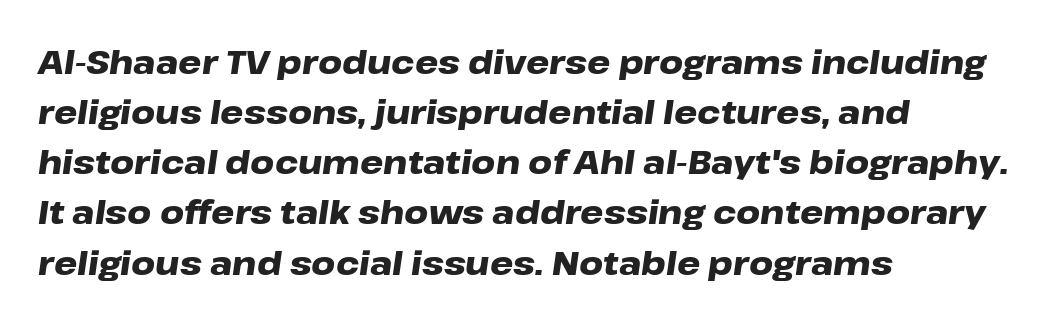
{"italic": "yes", "lean": "right", "slant_degrees": 8, "bold": "yes", "weight": "heavy", "width": "wide", "stroke_contrast": "low", "x_height": "medium", "monospaced": "no", "underline": "no", "align": "left", "line_spacing": "normal", "line_spacing_ratio": 1.52, "letter_spacing": "normal", "letter_spacing_em": 0.0, "glyph_px": 33}
